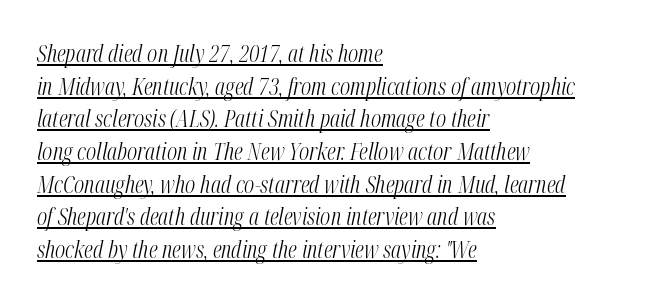
{"italic": "yes", "lean": "right", "slant_degrees": 12, "bold": "no", "underline": "yes", "align": "left", "line_spacing": "normal", "line_spacing_ratio": 1.42, "letter_spacing": "normal", "letter_spacing_em": 0.0, "glyph_px": 23}
